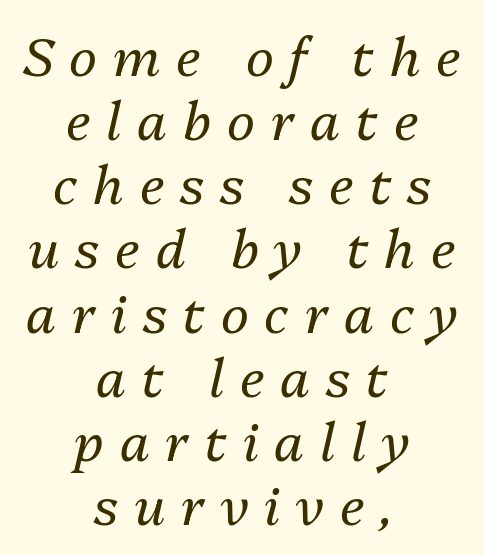
{"italic": "yes", "lean": "right", "slant_degrees": 13, "bold": "no", "weight": "regular", "width": "normal", "stroke_contrast": "medium", "x_height": "medium", "monospaced": "no", "underline": "no", "align": "center", "line_spacing_ratio": 1.21, "letter_spacing": "wide", "letter_spacing_em": 0.3, "glyph_px": 53}
